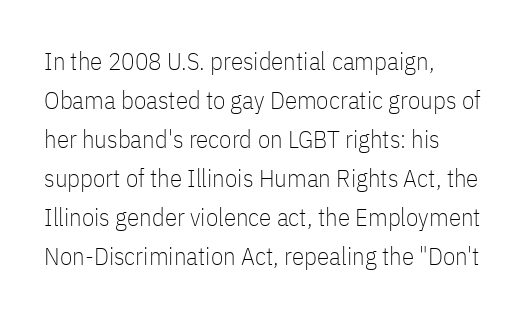
Q: Is the text bold? A: No.
Q: Is the text italic (slanted)? A: No, it is upright.
Q: Is the text underlined? A: No.
Q: How is the paragraph aligned? A: Left-aligned.
Q: Is the spacing between letters normal or unusually wide? A: Normal.
Q: Is the spacing between lines tight, normal or loose? A: Normal.
